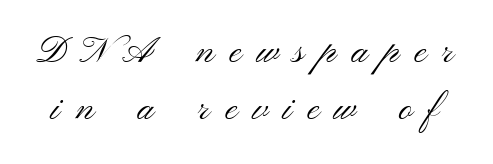
Stroke thickness stays within the range of a standard reading face or lighter. Each row of text sits above clean, open space. A sans-serif font was chosen for this passage. The letters advance in unequal steps, a hallmark of proportional type. Notice how descenders clear the ascenders below comfortably — that's standard leading. Is the letter spacing exaggerated? Yes — the characters are pushed far apart.
